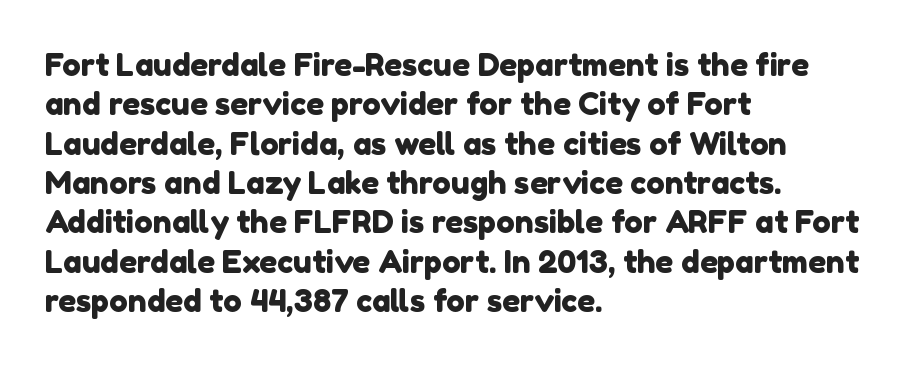
The image shows 31 px sans-serif type; set left-aligned, normal line spacing (1.27x), normal letter spacing, not underlined; a medium x-height.
